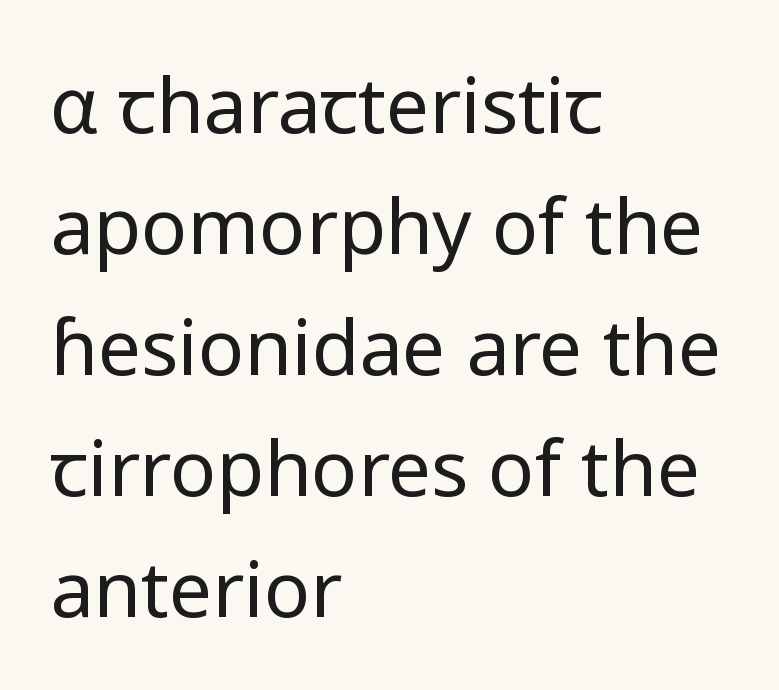
Q: Is the text bold? A: No.
Q: Is the text italic (slanted)? A: No, it is upright.
Q: Is the typeface a serif or a sans-serif typeface? A: Sans-serif.
Q: Is the text underlined? A: No.
Q: How is the paragraph aligned? A: Left-aligned.
Q: Is the spacing between letters normal or unusually wide? A: Normal.
Q: Is the spacing between lines tight, normal or loose? A: Normal.
Q: Width (condensed, normal, or wide)? A: Normal.
Q: Stroke contrast? A: Low.
Q: x-height? A: Medium.
Q: Monospaced? A: No.
